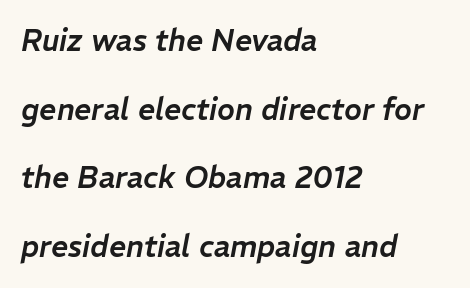
{"italic": "yes", "lean": "right", "slant_degrees": 11, "width": "normal", "stroke_contrast": "low", "x_height": "medium", "monospaced": "no", "underline": "no", "align": "left", "line_spacing": "loose", "line_spacing_ratio": 2.29, "letter_spacing": "normal", "letter_spacing_em": 0.0, "glyph_px": 30}
